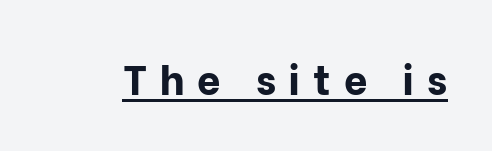
Q: Is the text bold? A: Yes.
Q: Is the text italic (slanted)? A: No, it is upright.
Q: Is the typeface a serif or a sans-serif typeface? A: Sans-serif.
Q: Is the text underlined? A: Yes.
Q: Is the spacing between letters normal or unusually wide? A: Unusually wide.
Q: Width (condensed, normal, or wide)? A: Normal.
Q: Stroke contrast? A: Low.
Q: x-height? A: Medium.
Q: Monospaced? A: No.
